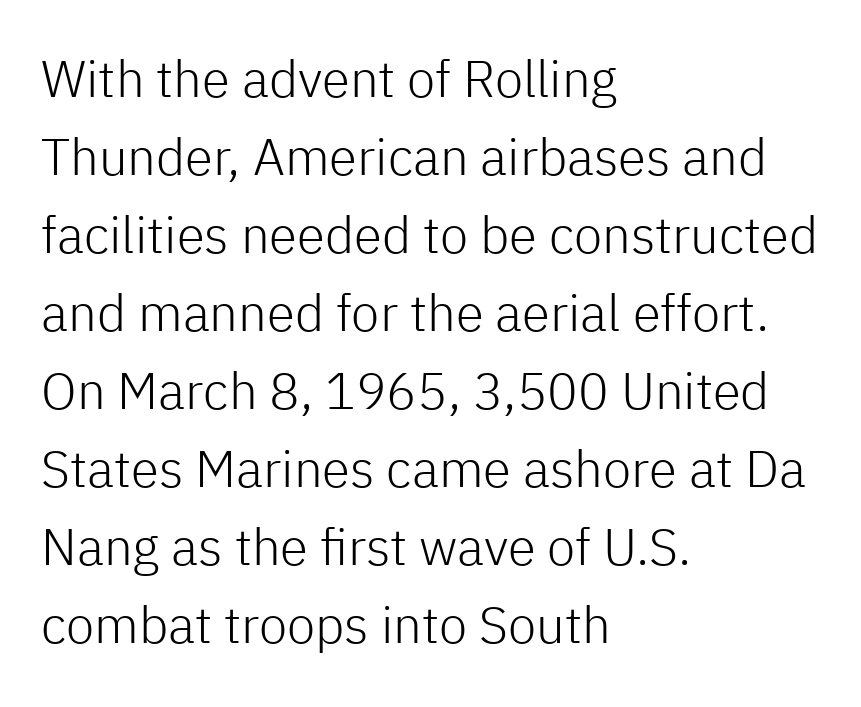
The image shows 51 px light sans-serif type, upright; set left-aligned, normal line spacing (1.53x), normal letter spacing, not underlined; low stroke contrast and a medium x-height.
